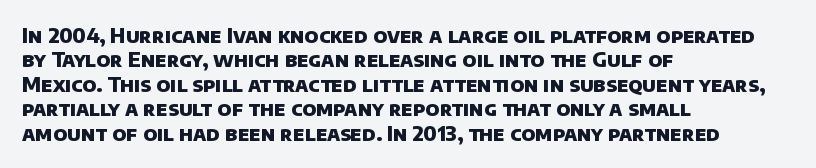
The image shows 20 px bold type; set left-aligned, line spacing 1.22x, normal letter spacing, not underlined.
